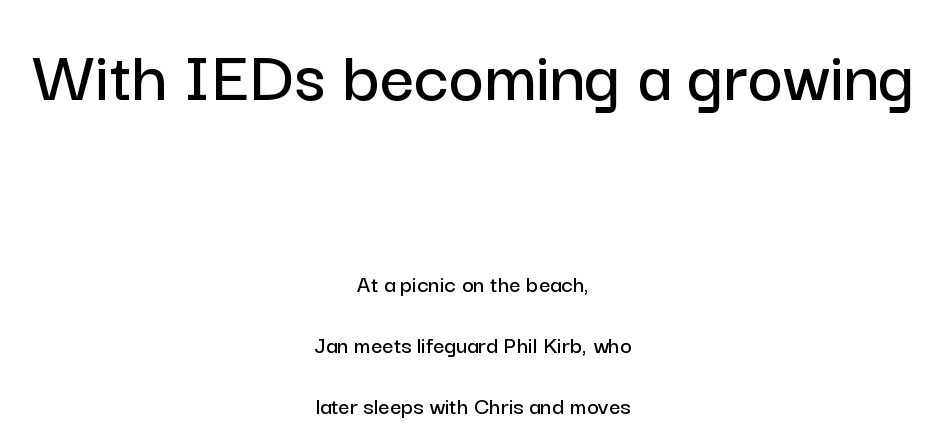
Q: Is the text italic (slanted)? A: No, it is upright.
Q: Is the typeface a serif or a sans-serif typeface? A: Sans-serif.
Q: Is the text underlined? A: No.
Q: How is the paragraph aligned? A: Centered.
Q: Is the spacing between letters normal or unusually wide? A: Normal.
Q: Is the spacing between lines tight, normal or loose? A: Loose.
Q: Which block of text is set in a larger size, the first (top) or the second (bottom)? A: The first (top) one.
Q: Width (condensed, normal, or wide)? A: Normal.
Q: Stroke contrast? A: Low.
Q: x-height? A: Medium.
Q: Monospaced? A: No.
